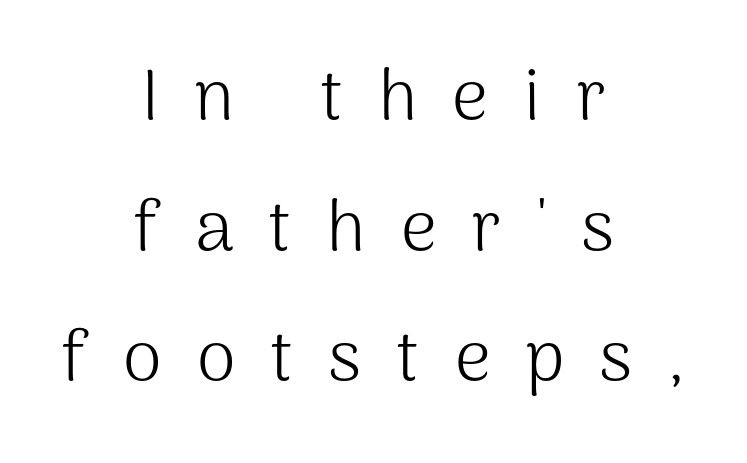
Q: Is the text bold? A: No.
Q: Is the text italic (slanted)? A: No, it is upright.
Q: Is the typeface a serif or a sans-serif typeface? A: Sans-serif.
Q: Is the text underlined? A: No.
Q: How is the paragraph aligned? A: Centered.
Q: Is the spacing between letters normal or unusually wide? A: Unusually wide.
Q: Width (condensed, normal, or wide)? A: Normal.
Q: Stroke contrast? A: Medium.
Q: x-height? A: Medium.
Q: Monospaced? A: No.
